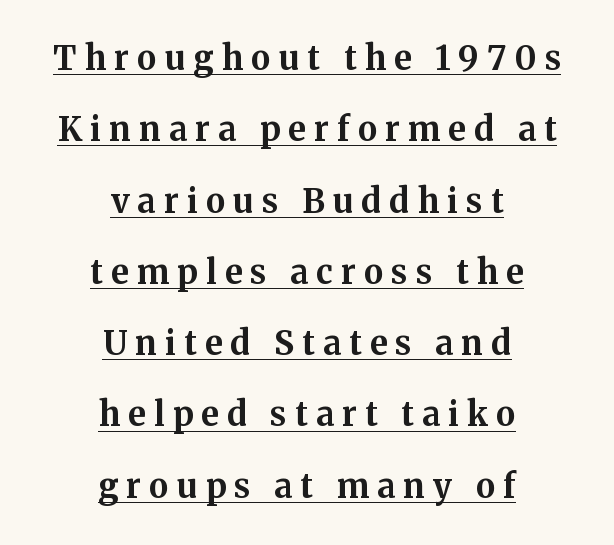
{"serif": "yes", "italic": "no", "bold": "yes", "weight": "bold", "width": "normal", "stroke_contrast": "medium", "x_height": "medium", "monospaced": "no", "underline": "yes", "align": "center", "line_spacing": "loose", "line_spacing_ratio": 2.16, "letter_spacing": "wide", "letter_spacing_em": 0.25, "glyph_px": 33}
